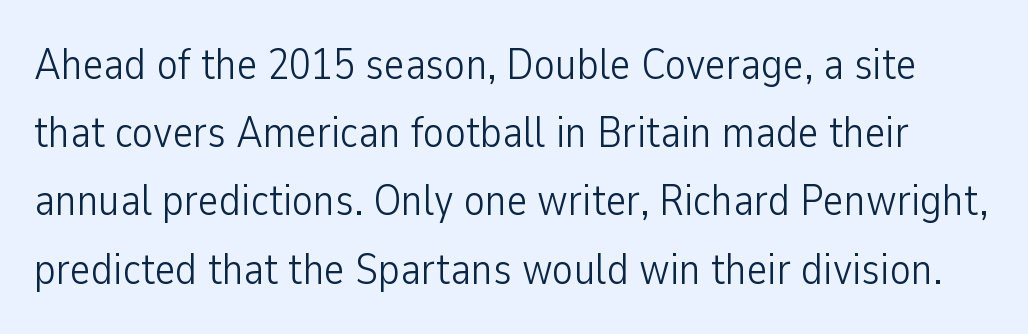
{"serif": "no", "italic": "no", "bold": "no", "weight": "light", "width": "condensed", "stroke_contrast": "low", "x_height": "medium", "monospaced": "no", "underline": "no", "line_spacing": "normal", "line_spacing_ratio": 1.55, "letter_spacing": "normal", "letter_spacing_em": 0.0, "glyph_px": 44}
